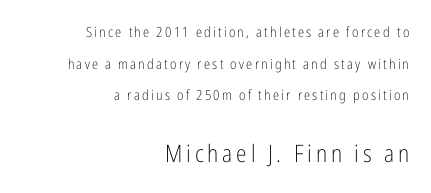
Q: Is the text bold? A: No.
Q: Is the text italic (slanted)? A: No, it is upright.
Q: Is the text underlined? A: No.
Q: How is the paragraph aligned? A: Right-aligned.
Q: Is the spacing between lines tight, normal or loose? A: Loose.
Q: Which block of text is set in a larger size, the first (top) or the second (bottom)? A: The second (bottom) one.
